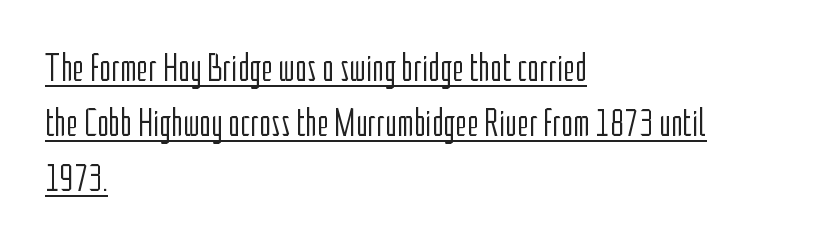
{"serif": "no", "italic": "no", "bold": "no", "weight": "light", "width": "condensed", "stroke_contrast": "low", "x_height": "medium", "monospaced": "no", "underline": "yes", "align": "left", "line_spacing": "normal", "line_spacing_ratio": 1.37, "letter_spacing": "normal", "letter_spacing_em": 0.0, "glyph_px": 40}
